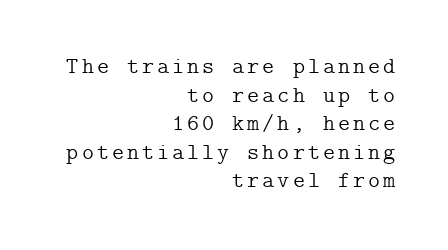
This rendering features lettering with no underline. Weight: regular or lighter. The paragraph has a hard right edge and a soft left edge. Notice how the stems are strictly vertical — no italics here.
